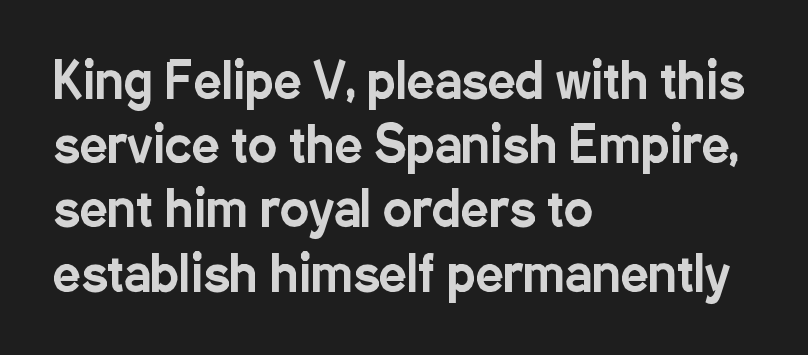
The image shows 49 px condensed sans-serif type, upright; set left-aligned, normal line spacing (1.31x), normal letter spacing, not underlined; low stroke contrast and a medium x-height.
